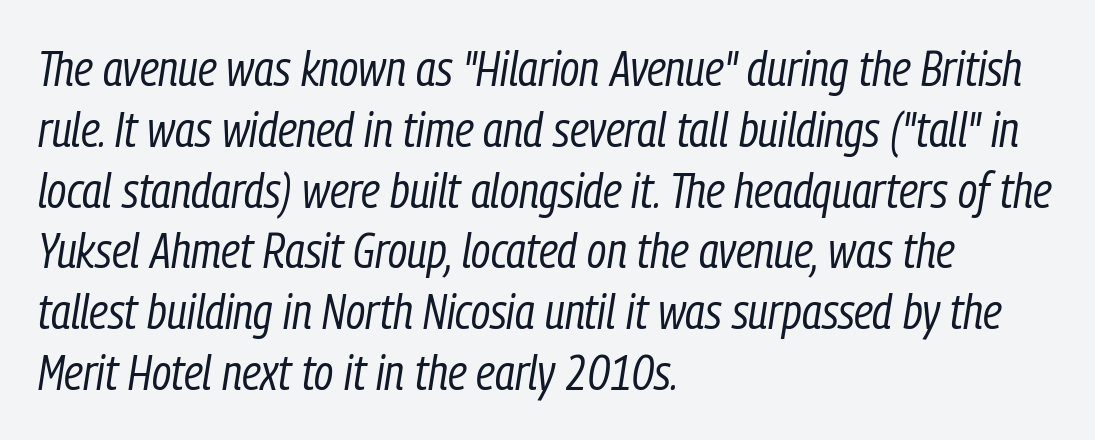
Q: Is the text bold? A: No.
Q: Is the text italic (slanted)? A: Yes, it leans right by about 9 degrees.
Q: Is the text underlined? A: No.
Q: How is the paragraph aligned? A: Left-aligned.
Q: Is the spacing between letters normal or unusually wide? A: Normal.
Q: Width (condensed, normal, or wide)? A: Condensed.
Q: Stroke contrast? A: Low.
Q: x-height? A: Medium.
Q: Monospaced? A: No.
